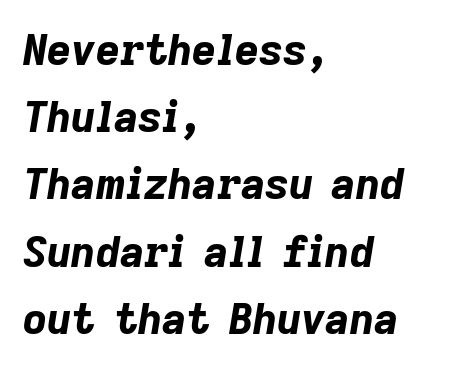
{"italic": "yes", "lean": "right", "slant_degrees": 9, "bold": "yes", "weight": "bold", "width": "normal", "stroke_contrast": "low", "x_height": "medium", "monospaced": "no", "underline": "no", "align": "left", "line_spacing": "normal", "line_spacing_ratio": 1.6, "letter_spacing": "normal", "letter_spacing_em": 0.0, "glyph_px": 42}
